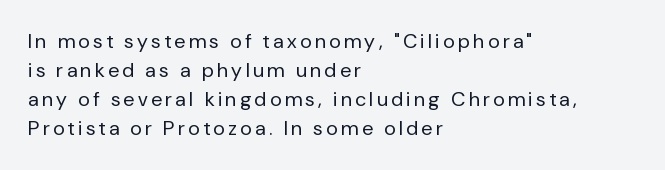
The image shows 20 px text type, upright; set left-aligned, normal line spacing (1.45x), not underlined.
